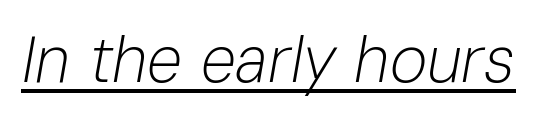
The image shows 64 px light type, italic (leaning right); set normal letter spacing, underlined; low stroke contrast and a medium x-height.
